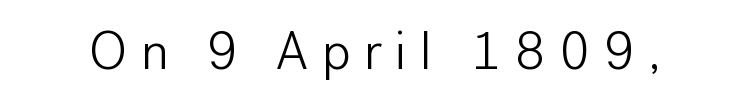
The image shows 53 px light sans-serif type, upright; set unusually wide letter spacing (+0.24 em), not underlined; low stroke contrast and a medium x-height.
